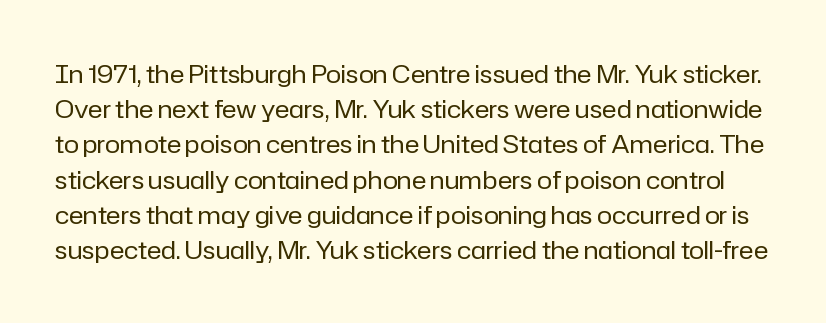
The weight tops out at a normal text grade. Check the space under the baseline: it is left empty. Inter-character spacing is left at the font's built-in metrics. Honestly, the row spacing looks completely unremarkable. The type sits square on the baseline with zero lean.
